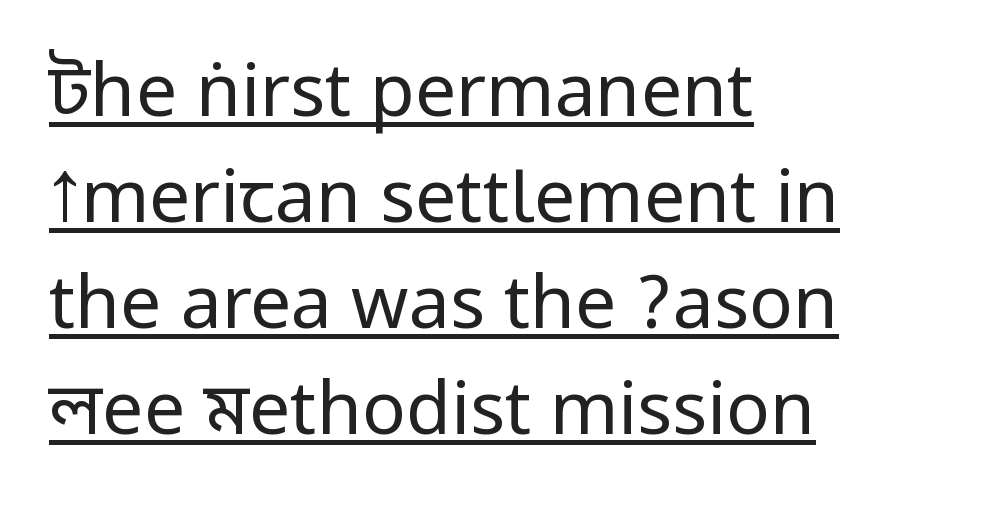
If you measured baseline to baseline, you'd find a middling distance. Check the space under the baseline: a stroke is drawn there. The characters are drawn with everyday or finer stroke widths. Designer's note — italics off, roman on.
